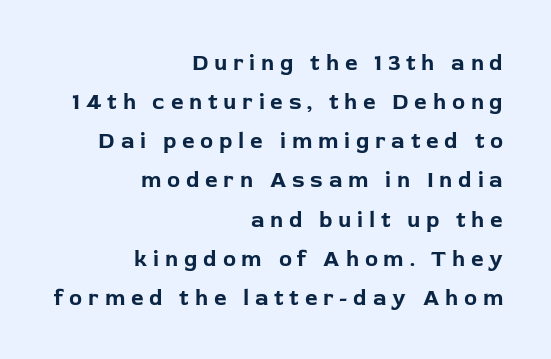
{"italic": "no", "bold": "yes", "underline": "no", "align": "right", "line_spacing_ratio": 1.78, "letter_spacing": "wide", "letter_spacing_em": 0.26, "glyph_px": 22}
